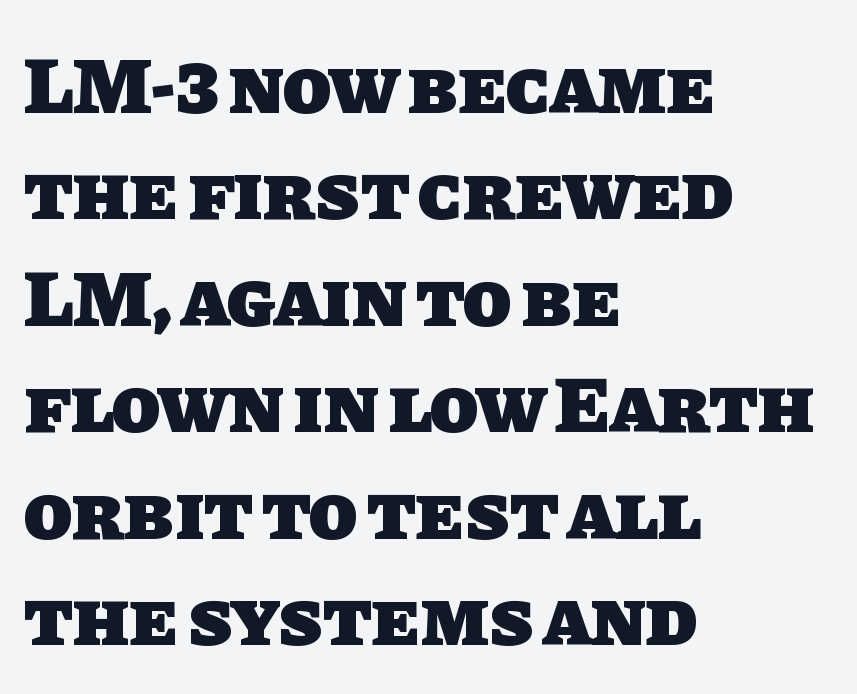
Lines of text with bare space underneath. Chunky letters — that's bold for sure. The space between consecutive lines is moderate. What kind of face is this? One without serifs — a sans.
